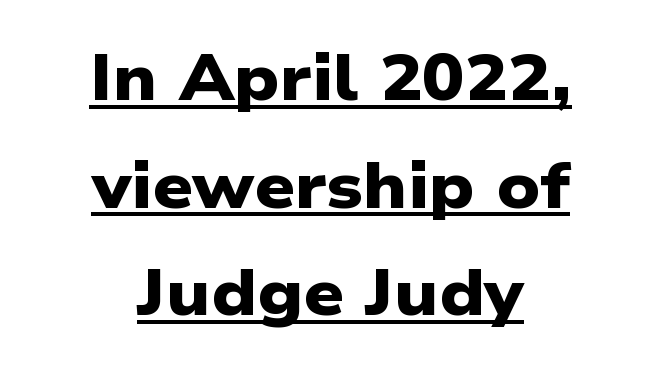
{"serif": "no", "bold": "yes", "weight": "heavy", "width": "wide", "stroke_contrast": "low", "x_height": "medium", "monospaced": "no", "underline": "yes", "align": "center", "line_spacing": "normal", "line_spacing_ratio": 1.68, "letter_spacing": "normal", "letter_spacing_em": 0.0, "glyph_px": 64}
